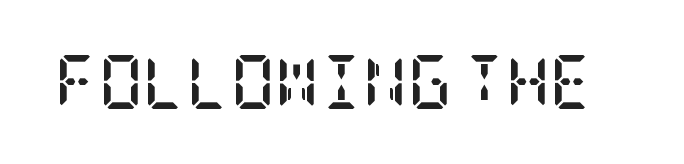
{"serif": "yes", "italic": "no", "bold": "yes", "weight": "semibold", "width": "condensed", "stroke_contrast": "low", "x_height": "large", "underline": "no", "letter_spacing": "normal", "letter_spacing_em": 0.0, "glyph_px": 54}
